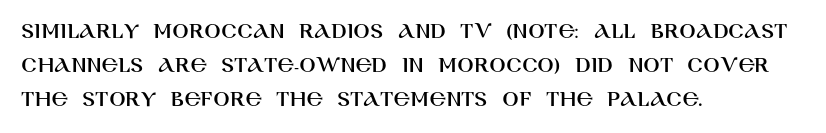
{"italic": "no", "underline": "no", "align": "left", "line_spacing": "normal", "line_spacing_ratio": 1.42, "letter_spacing": "normal", "letter_spacing_em": 0.0, "glyph_px": 24}
